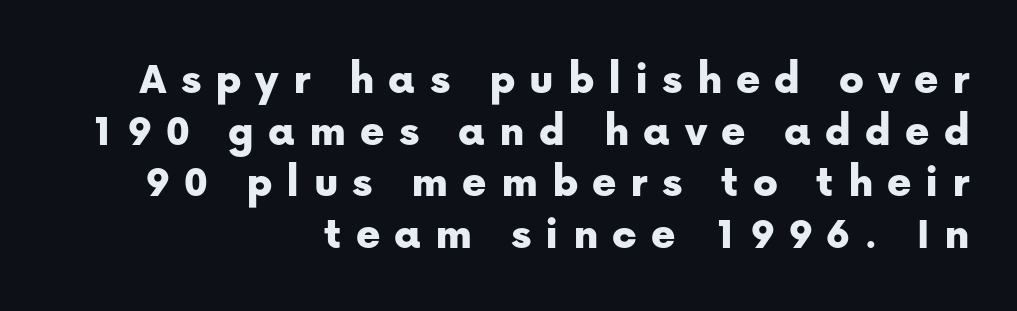
{"serif": "no", "italic": "no", "width": "normal", "stroke_contrast": "low", "x_height": "medium", "monospaced": "no", "underline": "no", "align": "right", "line_spacing": "tight", "line_spacing_ratio": 1.12, "letter_spacing": "wide", "letter_spacing_em": 0.3, "glyph_px": 46}
